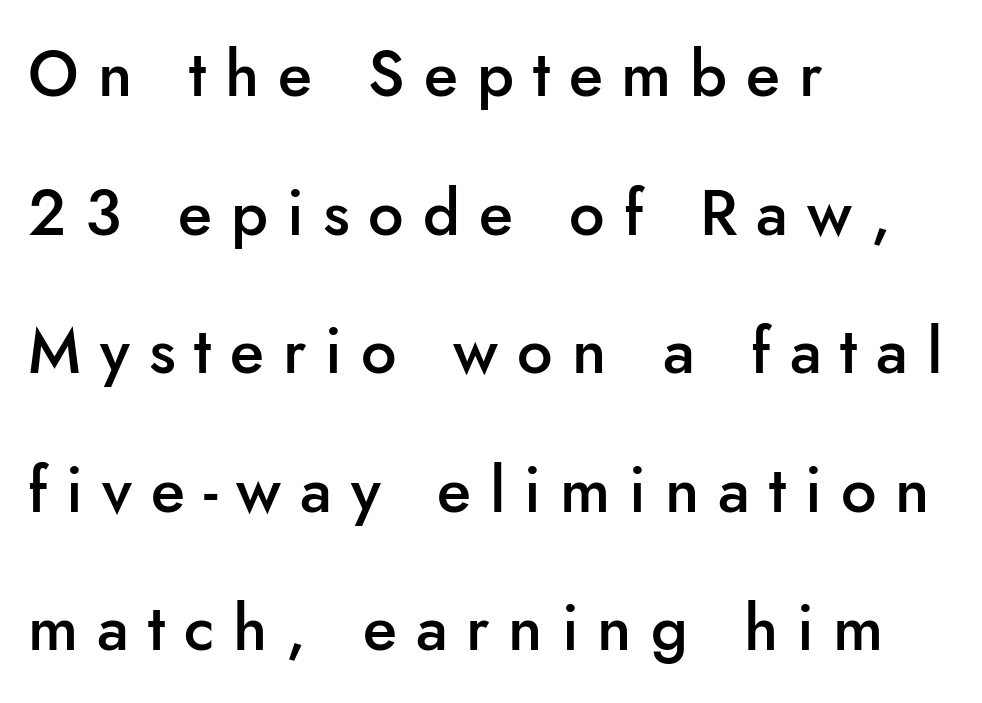
Q: Is the text bold? A: Semi-bold.
Q: Is the text italic (slanted)? A: No, it is upright.
Q: Is the typeface a serif or a sans-serif typeface? A: Sans-serif.
Q: Is the text underlined? A: No.
Q: How is the paragraph aligned? A: Left-aligned.
Q: Is the spacing between letters normal or unusually wide? A: Unusually wide.
Q: Is the spacing between lines tight, normal or loose? A: Loose.
Q: Width (condensed, normal, or wide)? A: Normal.
Q: Stroke contrast? A: Low.
Q: x-height? A: Small.
Q: Monospaced? A: No.
